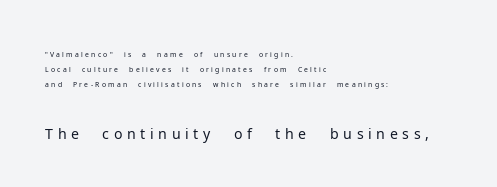
The image shows 29 px light sans-serif type, upright; set left-aligned, tight line spacing (1.08x), not underlined; the second (bottom) block is 2.07x larger; low stroke contrast and a medium x-height.
